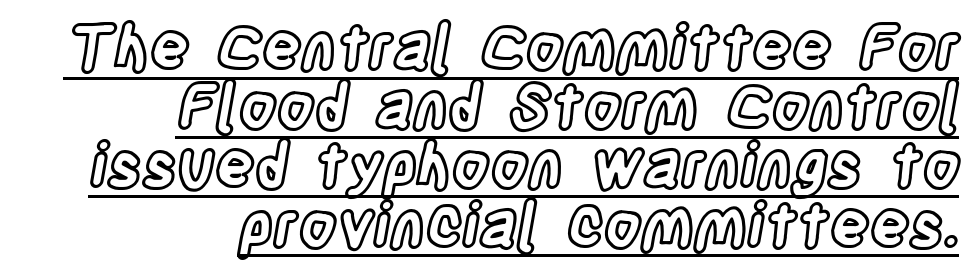
{"width": "condensed", "x_height": "large", "monospaced": "no", "underline": "yes", "align": "right", "line_spacing": "tight", "line_spacing_ratio": 0.97, "letter_spacing": "normal", "letter_spacing_em": 0.0, "glyph_px": 61}
